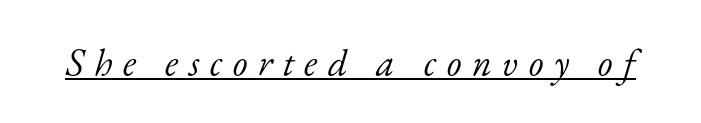
{"serif": "yes", "italic": "yes", "lean": "right", "slant_degrees": 17, "bold": "no", "weight": "light", "width": "normal", "stroke_contrast": "low", "x_height": "small", "monospaced": "no", "underline": "yes", "letter_spacing": "wide", "letter_spacing_em": 0.28, "glyph_px": 38}
